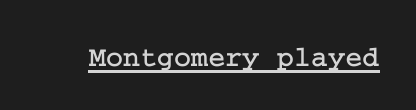
Between one letter and the next there's only the usual sliver of space. Somebody hit Ctrl+U on this one — the words are underlined. The face used here is seriffed, in the tradition of book romans. In terms of posture, this sample is upright.
